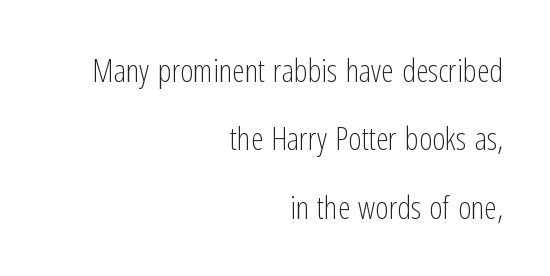
The image shows 32 px light, condensed sans-serif type, upright; set right-aligned, loose line spacing (2.14x), normal letter spacing, not underlined; low stroke contrast and a medium x-height.
